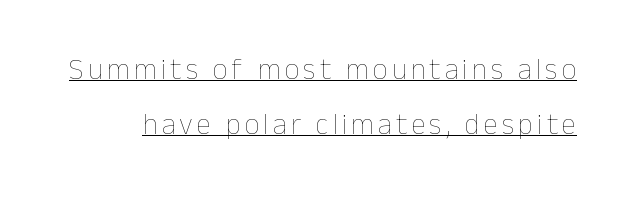
{"italic": "no", "bold": "no", "weight": "thin", "width": "normal", "stroke_contrast": "low", "x_height": "medium", "monospaced": "no", "underline": "yes", "line_spacing_ratio": 1.89, "glyph_px": 29}
